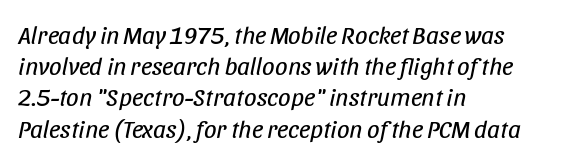
Tracking value appears to be zero — textbook default spacing. Quick note: underline off. The passage shown stacks its lines at a standard gap. The font's italic variant was chosen for this text. The text block is weighted toward the left margin, trailing off unevenly rightward. Each stroke keeps to a modest, everyday thickness or less.
